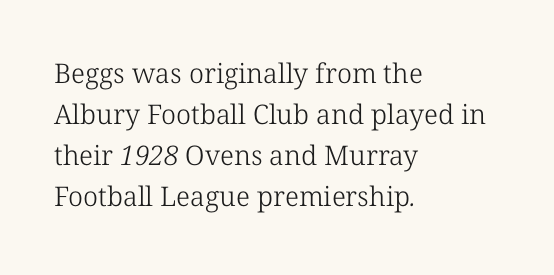
The letters look calm and open, with moderate or lighter stems. Reading down the block, your eye returns to a fixed left position each line. Look at the tracking — it's just the regular setting, nothing added. Rows of type keep a routine distance in the vertical direction. The space directly below the letters is spotless.
